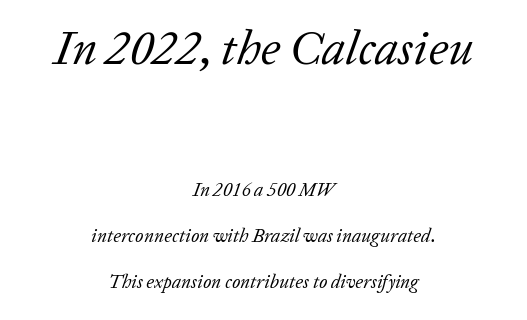
The letters look calm and open, with moderate or lighter stems. Compare the two chunks: the upper has the greater cap height. Plain, unruled lines of type. Every character sits at an angle, as italics do.
